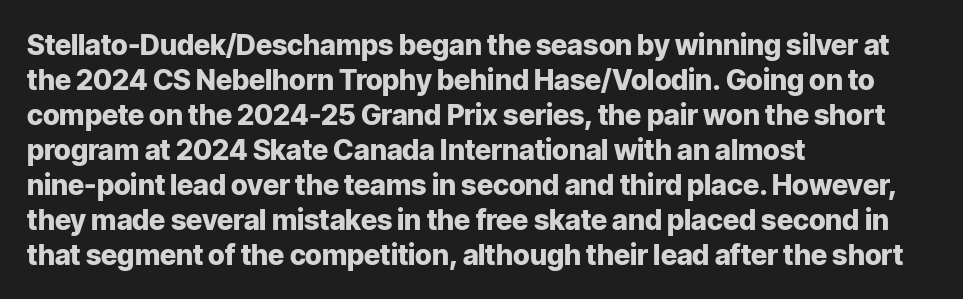
The image shows 28 px heavy sans-serif type, upright; set left-aligned, normal line spacing (1.25x), normal letter spacing, not underlined; low stroke contrast and a medium x-height.
